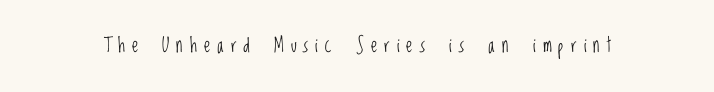
The image shows 20 px text type, upright; set unusually wide letter spacing (+0.35 em), not underlined.
